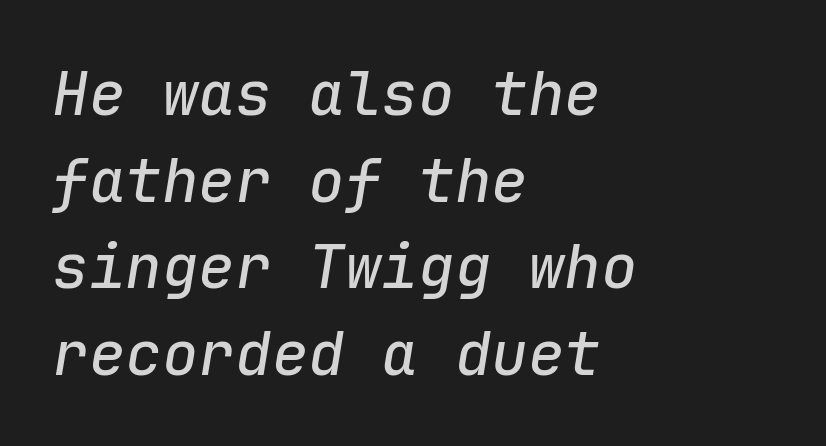
Spacing verdict: monospaced, one width for all characters. Compared with ordinary roman type, these characters are visibly tilted. The area under the type is left untouched. What stands out about the letter spacing? Nothing — it is the standard amount. Each new line begins a customary step beneath the previous one. Line starts are locked; line ends wander.
